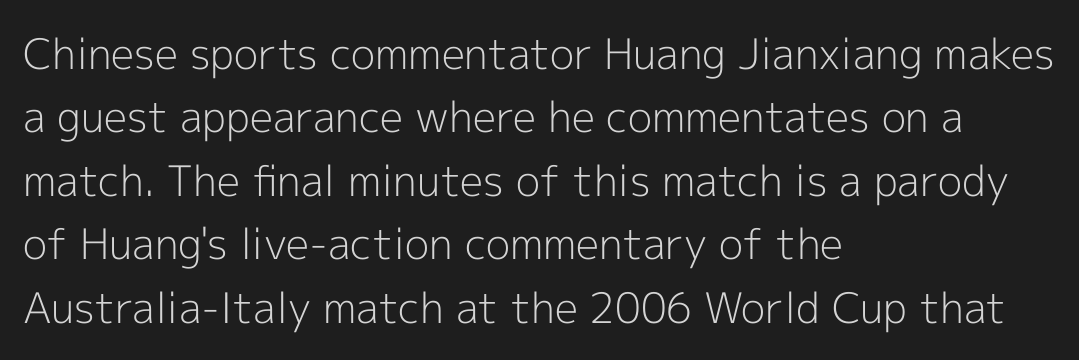
{"serif": "no", "italic": "no", "bold": "no", "weight": "light", "width": "normal", "x_height": "medium", "monospaced": "no", "underline": "no", "align": "left", "line_spacing": "normal", "line_spacing_ratio": 1.51, "letter_spacing": "normal", "letter_spacing_em": 0.0, "glyph_px": 42}
